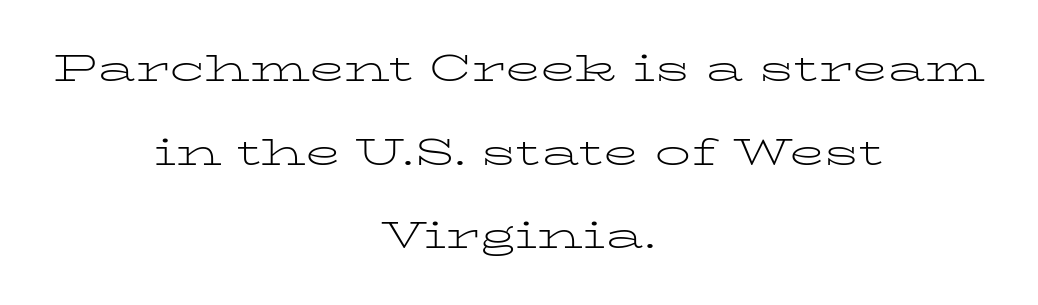
Q: Is the text bold? A: No.
Q: Is the text italic (slanted)? A: No, it is upright.
Q: Is the typeface a serif or a sans-serif typeface? A: Serif.
Q: Is the text underlined? A: No.
Q: How is the paragraph aligned? A: Centered.
Q: Is the spacing between letters normal or unusually wide? A: Normal.
Q: Is the spacing between lines tight, normal or loose? A: Loose.
Q: Width (condensed, normal, or wide)? A: Wide.
Q: Stroke contrast? A: Low.
Q: x-height? A: Medium.
Q: Monospaced? A: No.
